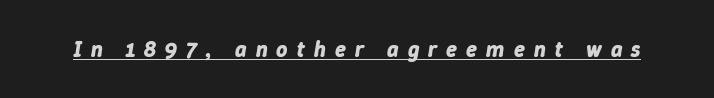
The image shows 22 px bold type, italic (leaning right); set unusually wide letter spacing (+0.41 em), underlined.
